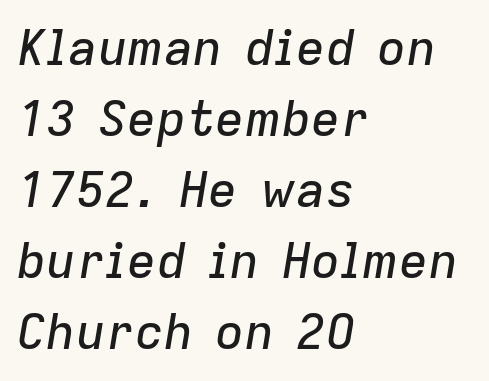
The image shows 49 px text type, italic (leaning right); set left-aligned, normal line spacing (1.45x), normal letter spacing, not underlined; low stroke contrast and a medium x-height.
